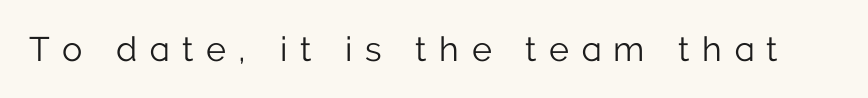
Q: Is the text bold? A: No.
Q: Is the text italic (slanted)? A: No, it is upright.
Q: Is the typeface a serif or a sans-serif typeface? A: Sans-serif.
Q: Is the text underlined? A: No.
Q: Is the spacing between letters normal or unusually wide? A: Unusually wide.
Q: Width (condensed, normal, or wide)? A: Normal.
Q: Stroke contrast? A: Low.
Q: x-height? A: Medium.
Q: Monospaced? A: No.
